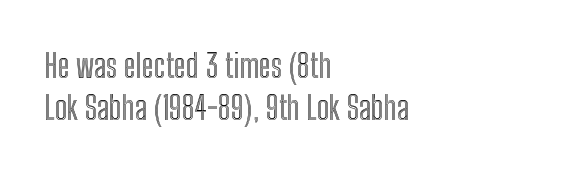
{"italic": "no", "width": "condensed", "x_height": "medium", "monospaced": "no", "underline": "no", "align": "left", "line_spacing": "normal", "line_spacing_ratio": 1.28, "letter_spacing": "normal", "letter_spacing_em": 0.0, "glyph_px": 33}
